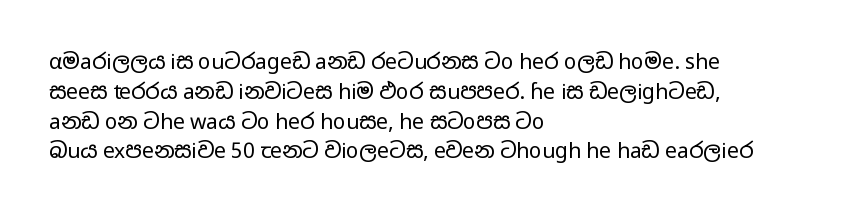
{"italic": "no", "bold": "no", "underline": "no", "align": "left", "line_spacing": "normal", "line_spacing_ratio": 1.42, "letter_spacing": "normal", "letter_spacing_em": 0.0, "glyph_px": 21}
